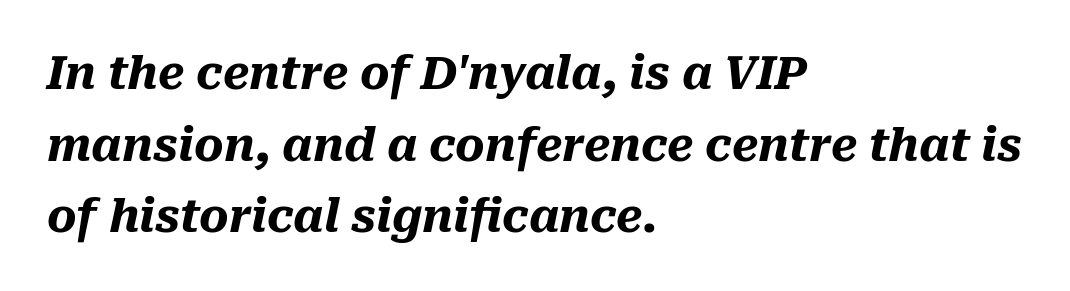
The zone under the glyphs is completely vacant. The passage shown is typed in a proportional face where columns would drift. Does the weight exceed regular? Yes, all the way to bold. The passage is arranged the way most books set body copy — flush left. Reading down the column, the eye jumps a familiar distance to each next line.
